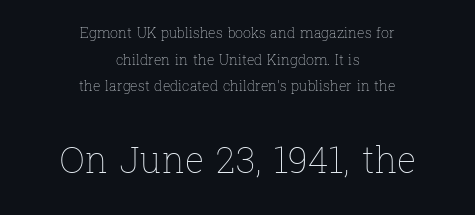
Q: Is the text bold? A: No.
Q: Is the text italic (slanted)? A: No, it is upright.
Q: Is the text underlined? A: No.
Q: How is the paragraph aligned? A: Centered.
Q: Is the spacing between letters normal or unusually wide? A: Normal.
Q: Is the spacing between lines tight, normal or loose? A: Loose.
Q: Which block of text is set in a larger size, the first (top) or the second (bottom)? A: The second (bottom) one.
Q: Width (condensed, normal, or wide)? A: Normal.
Q: Stroke contrast? A: Low.
Q: x-height? A: Medium.
Q: Monospaced? A: No.
